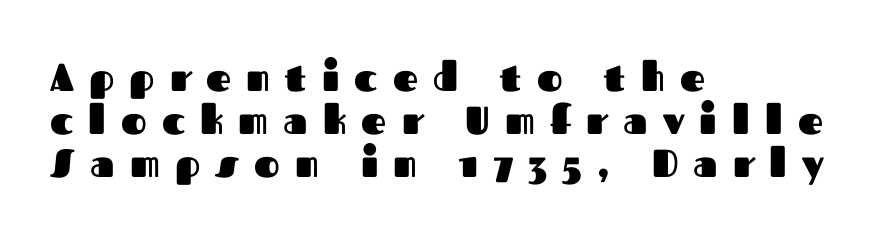
The image shows 39 px heavy sans-serif type, upright; set left-aligned, tight line spacing (1.1x), unusually wide letter spacing (+0.39 em), not underlined; medium stroke contrast and a medium x-height.
